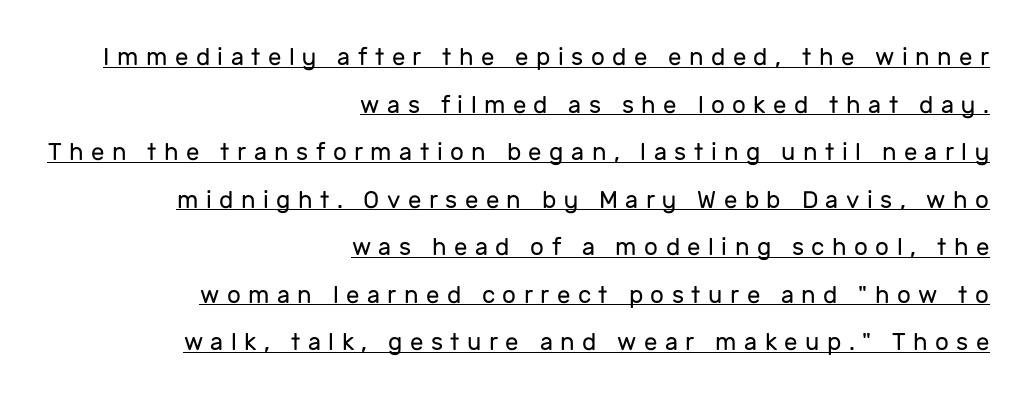
Q: Is the text bold? A: No.
Q: Is the text italic (slanted)? A: No, it is upright.
Q: Is the text underlined? A: Yes.
Q: How is the paragraph aligned? A: Right-aligned.
Q: Is the spacing between letters normal or unusually wide? A: Unusually wide.
Q: Is the spacing between lines tight, normal or loose? A: Loose.
